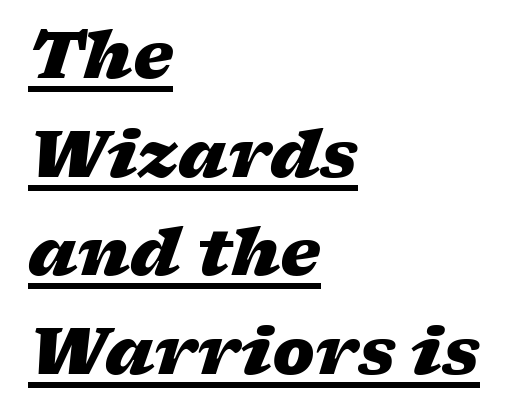
The passage shown is typed in a proportional face where columns would drift. Observe the lean: these are italic letterforms. You could call the tracking neutral — neither tight nor loose. Layout note: lines flush left. Notice how descenders clear the ascenders below comfortably — that's standard leading. This is heavy type, rendered in bold.
